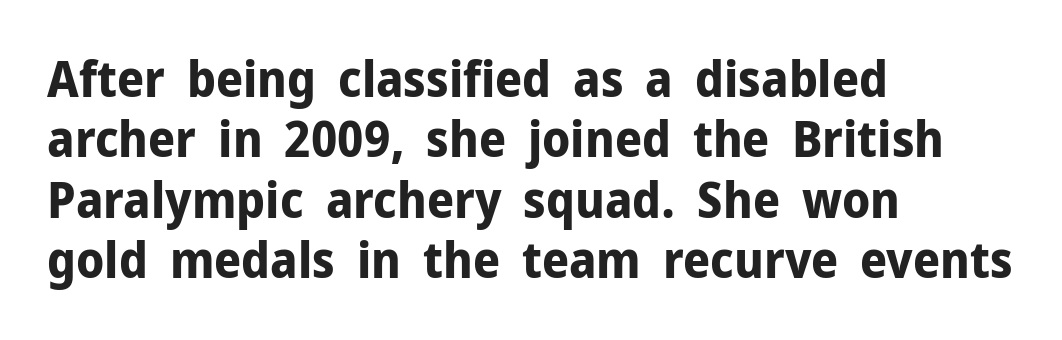
Quick note: underline off. The text was rendered using a sans face with plain stroke endings. Caption: bold face, heavy strokes. Inter-character spacing is left at the font's built-in metrics.
